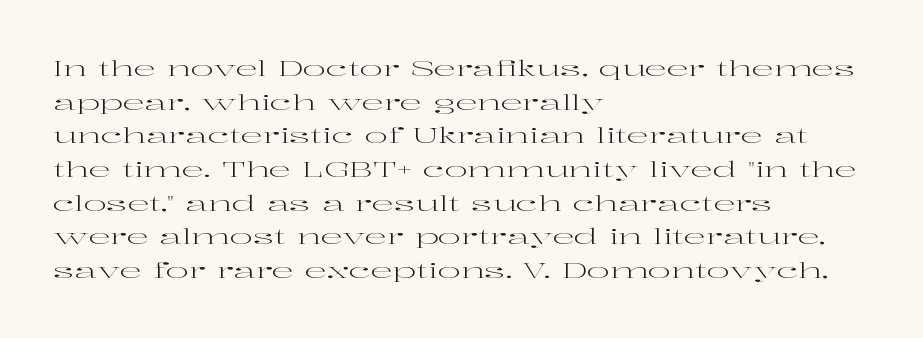
Unbolded letterforms with no extra heft. The letterforms sit shoulder to shoulder at normal distance. Line spacing here is normal. Glance below the letters and you will spot only blank space. Visually the block forms a straight wall on the left and a jagged coastline on the right.
